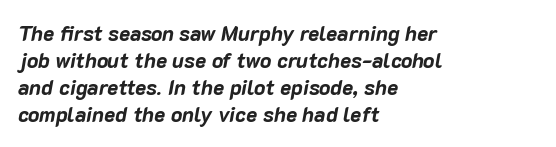
This is heavy type, rendered in bold. The specimen omits any rule beneath the text block's lines. The rows are spaced the way most documents space them. The paragraph has a hard left edge and a soft right edge. Observe the lean: these are italic letterforms. A typesetter would call this zero additional tracking.
